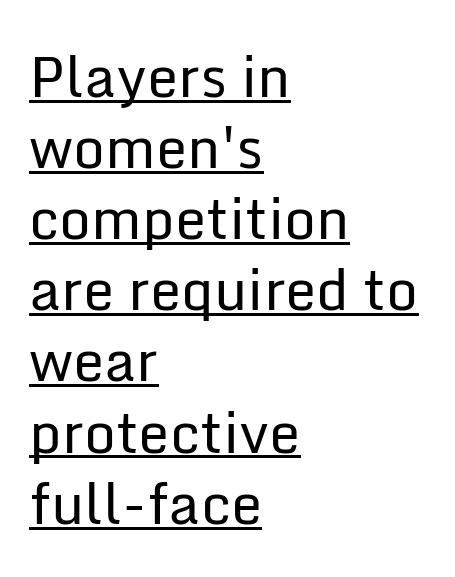
The image shows 56 px regular-weight sans-serif type, upright; set left-aligned, normal line spacing (1.27x), normal letter spacing, underlined; low stroke contrast and a medium x-height.
